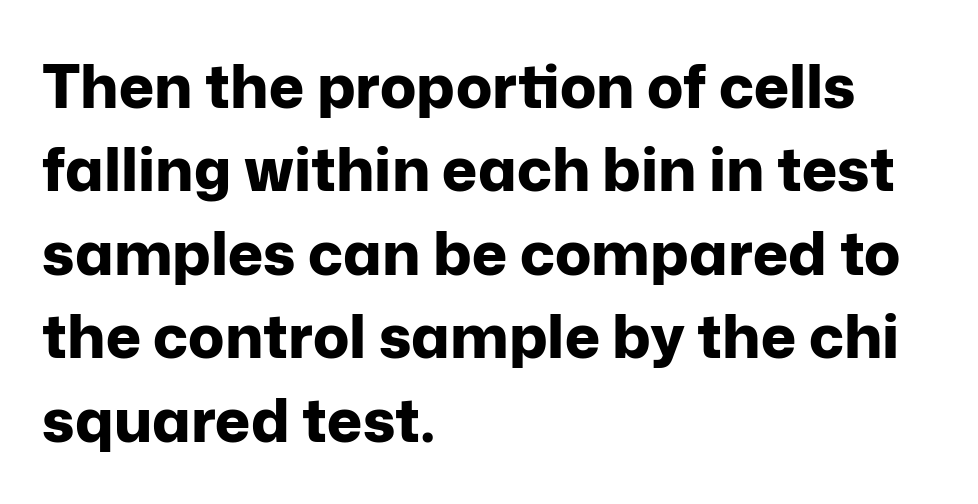
{"serif": "no", "italic": "no", "bold": "yes", "weight": "bold", "width": "normal", "stroke_contrast": "low", "x_height": "medium", "monospaced": "no", "underline": "no", "align": "left", "line_spacing": "normal", "line_spacing_ratio": 1.39, "letter_spacing": "normal", "letter_spacing_em": 0.0, "glyph_px": 60}
